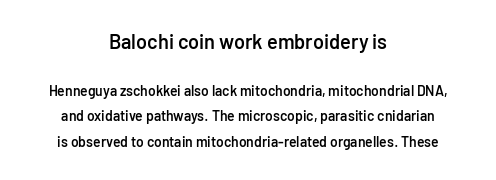
{"italic": "no", "bold": "semi", "underline": "no", "align": "center", "line_spacing_ratio": 1.83, "letter_spacing": "normal", "letter_spacing_em": 0.0, "larger_block": "first", "size_ratio": 1.43, "glyph_px": 20}
